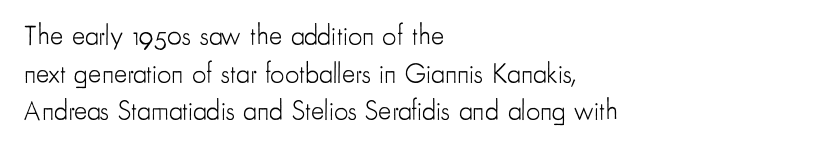
{"serif": "no", "italic": "no", "bold": "no", "weight": "light", "width": "condensed", "stroke_contrast": "low", "x_height": "small", "monospaced": "no", "underline": "no", "align": "left", "line_spacing": "normal", "line_spacing_ratio": 1.34, "letter_spacing": "normal", "letter_spacing_em": 0.0, "glyph_px": 28}
